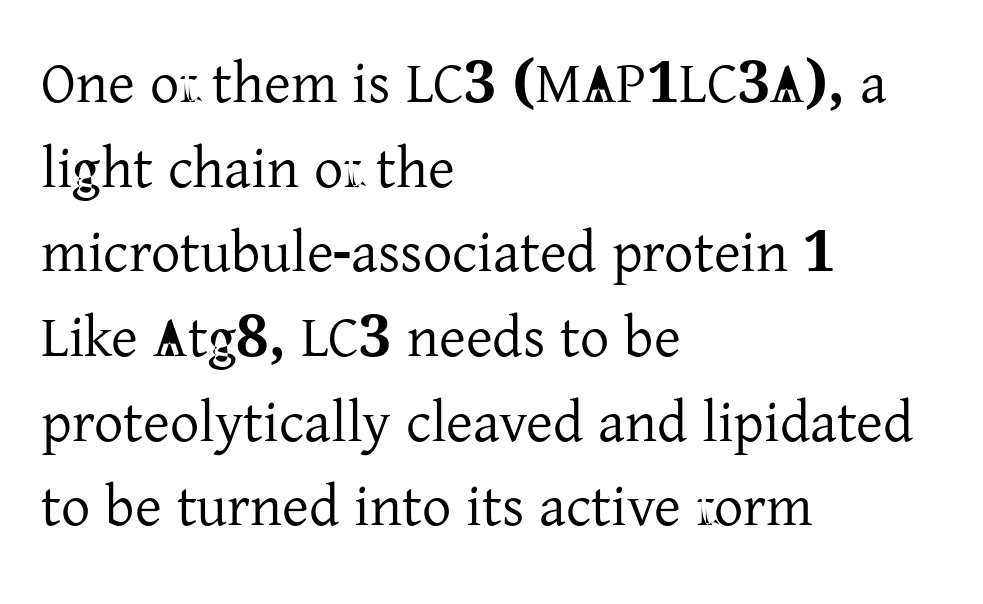
The image shows 58 px serif type, upright; set left-aligned, normal line spacing (1.46x), normal letter spacing, not underlined; low stroke contrast and a medium x-height.
